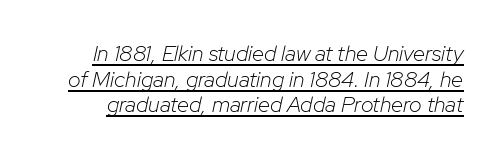
Ink coverage per letter is moderate at most. The face used here appears with an underline applied. Caption: standard tracking, unaltered. Observe the lean: these are italic letterforms.
